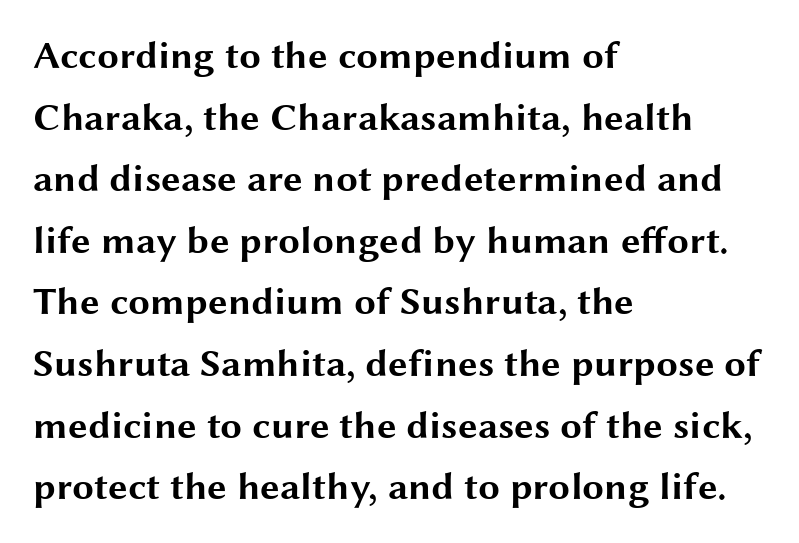
Q: Is the text bold? A: Yes.
Q: Is the text italic (slanted)? A: No, it is upright.
Q: Is the typeface a serif or a sans-serif typeface? A: Sans-serif.
Q: Is the text underlined? A: No.
Q: How is the paragraph aligned? A: Left-aligned.
Q: Is the spacing between letters normal or unusually wide? A: Normal.
Q: Is the spacing between lines tight, normal or loose? A: Normal.
Q: Width (condensed, normal, or wide)? A: Wide.
Q: Stroke contrast? A: Medium.
Q: x-height? A: Medium.
Q: Monospaced? A: No.
